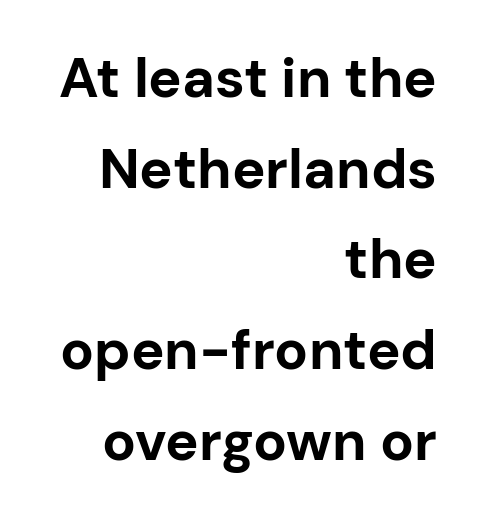
These lines were composed using upright roman letters. Just letters on the line, the space beneath them empty. Each word holds together tightly as a unit, with standard inter-letter gaps. Here the designer chose a conventional face with non-uniform glyph widths. Is the block centered? No — it sits flush against the right margin. The line-height multiplier appears to be the usual default.
